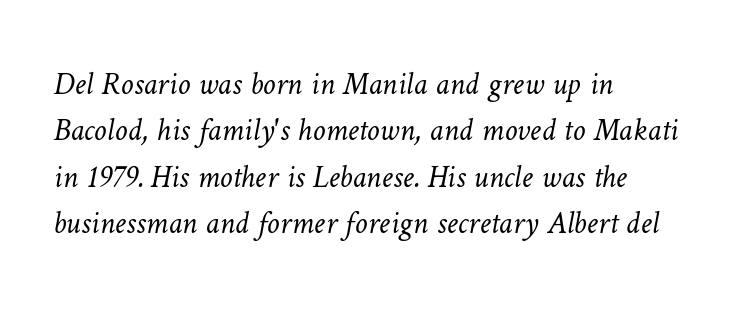
{"bold": "no", "weight": "light", "width": "normal", "stroke_contrast": "low", "x_height": "medium", "monospaced": "no", "underline": "no", "align": "left", "line_spacing": "normal", "line_spacing_ratio": 1.45, "letter_spacing": "normal", "letter_spacing_em": 0.0, "glyph_px": 32}
